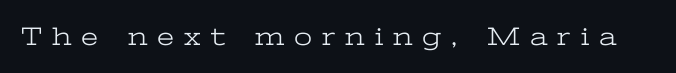
{"italic": "no", "bold": "no", "underline": "no", "letter_spacing": "wide", "letter_spacing_em": 0.38, "glyph_px": 26}
